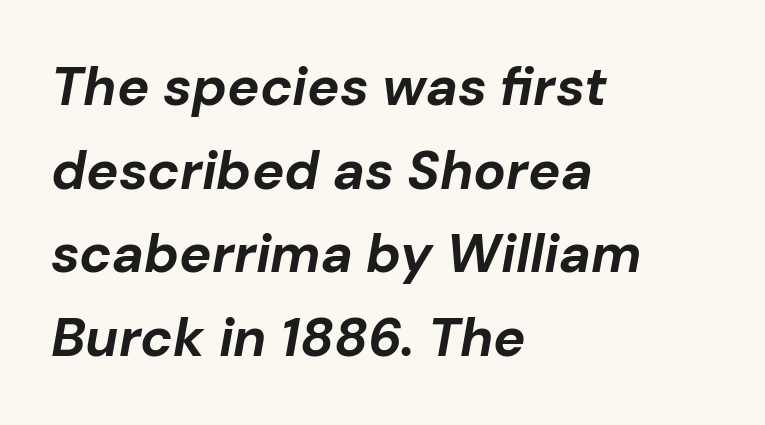
{"italic": "yes", "lean": "right", "slant_degrees": 10, "bold": "yes", "weight": "bold", "width": "normal", "stroke_contrast": "low", "x_height": "medium", "monospaced": "no", "underline": "no", "align": "left", "line_spacing": "normal", "line_spacing_ratio": 1.55, "letter_spacing": "normal", "letter_spacing_em": 0.0, "glyph_px": 54}
